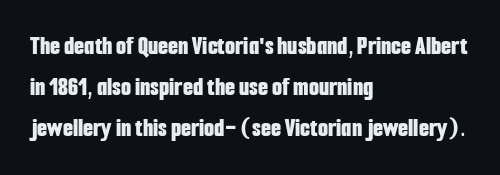
Q: Is the text bold? A: Yes.
Q: Is the text italic (slanted)? A: No, it is upright.
Q: Is the text underlined? A: No.
Q: How is the paragraph aligned? A: Left-aligned.
Q: Is the spacing between letters normal or unusually wide? A: Normal.
Q: Is the spacing between lines tight, normal or loose? A: Normal.
